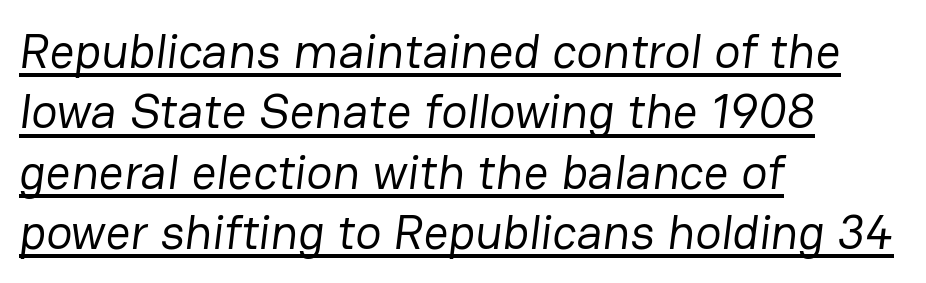
{"serif": "no", "bold": "no", "weight": "regular", "width": "normal", "stroke_contrast": "low", "x_height": "medium", "monospaced": "no", "underline": "yes", "align": "left", "line_spacing_ratio": 1.23, "letter_spacing": "normal", "letter_spacing_em": 0.0, "glyph_px": 49}
